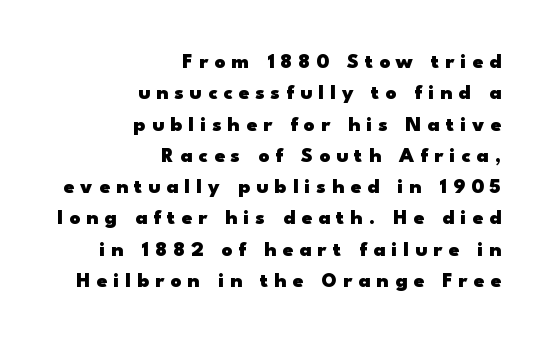
Q: Is the text bold? A: Yes.
Q: Is the text italic (slanted)? A: No, it is upright.
Q: Is the text underlined? A: No.
Q: How is the paragraph aligned? A: Right-aligned.
Q: Is the spacing between letters normal or unusually wide? A: Unusually wide.
Q: Is the spacing between lines tight, normal or loose? A: Normal.
